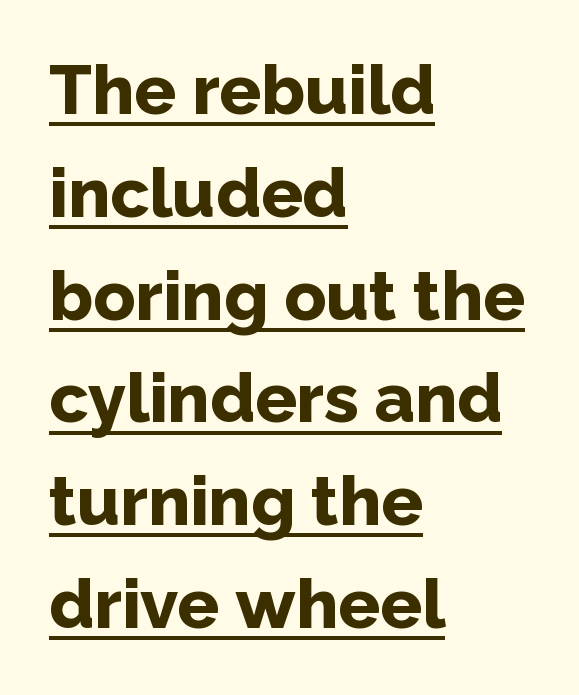
Beneath each row of characters lies a ruled line. Does the weight exceed regular? Yes, all the way to bold. The designer went with a sans here, leaving each stem footless. The letters advance in unequal steps, a hallmark of proportional type. If you drew a line through each stem, it would be perfectly vertical. Rows of type keep a routine distance in the vertical direction.
